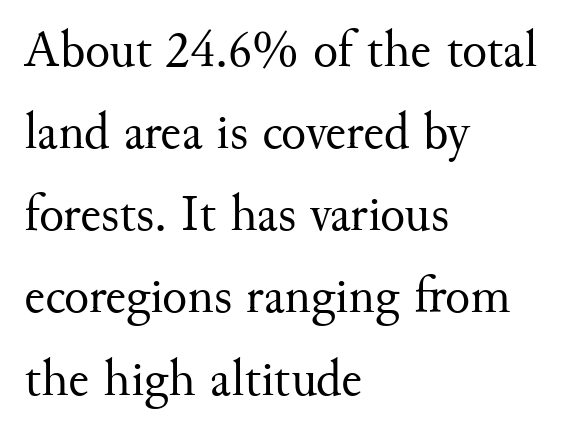
Q: Is the text bold? A: No.
Q: Is the text italic (slanted)? A: No, it is upright.
Q: Is the typeface a serif or a sans-serif typeface? A: Serif.
Q: Is the text underlined? A: No.
Q: How is the paragraph aligned? A: Left-aligned.
Q: Is the spacing between letters normal or unusually wide? A: Normal.
Q: Is the spacing between lines tight, normal or loose? A: Normal.
Q: Width (condensed, normal, or wide)? A: Normal.
Q: Stroke contrast? A: Medium.
Q: x-height? A: Small.
Q: Monospaced? A: No.
